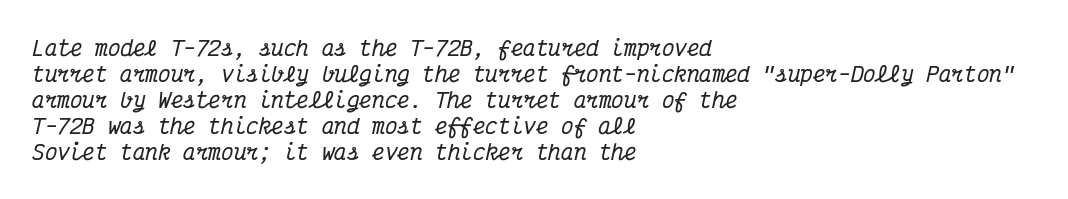
The image shows 21 px text type, italic (leaning right); set left-aligned, line spacing 1.24x, normal letter spacing, not underlined.
